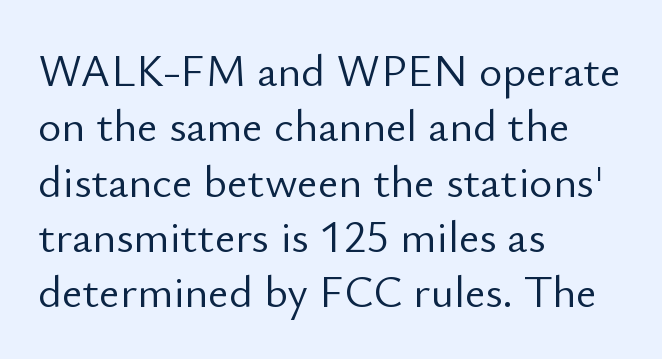
The image shows 45 px light sans-serif type, upright; set left-aligned, line spacing 1.23x, normal letter spacing, not underlined; low stroke contrast and a small x-height.
